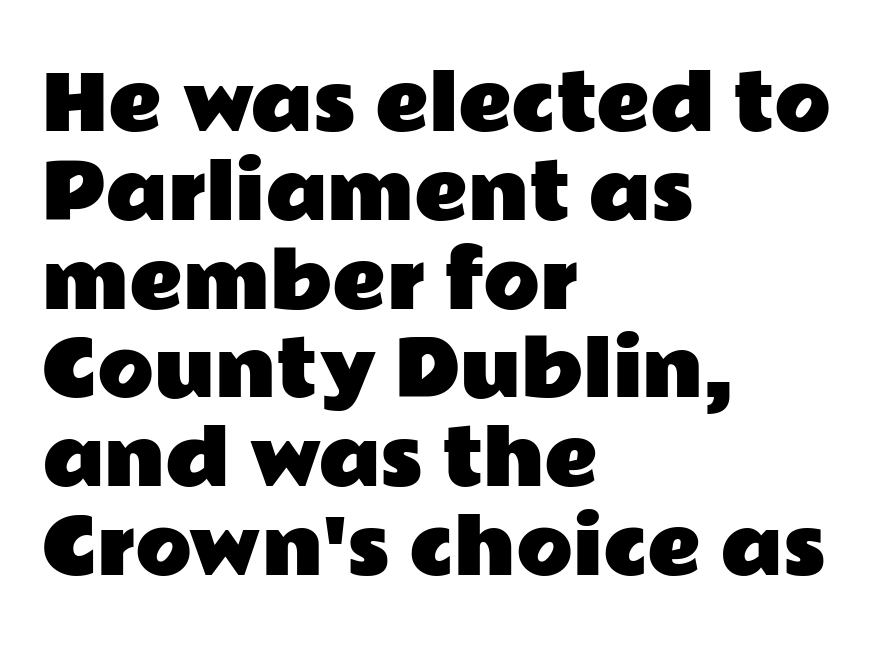
Q: Is the text italic (slanted)? A: No, it is upright.
Q: Is the typeface a serif or a sans-serif typeface? A: Sans-serif.
Q: Is the text underlined? A: No.
Q: How is the paragraph aligned? A: Left-aligned.
Q: Is the spacing between letters normal or unusually wide? A: Normal.
Q: Width (condensed, normal, or wide)? A: Wide.
Q: Stroke contrast? A: Low.
Q: x-height? A: Medium.
Q: Monospaced? A: No.
